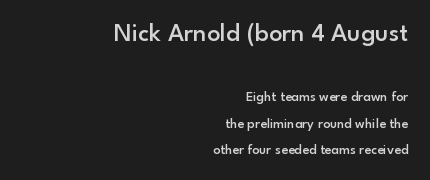
The strip under each line holds only bare page. The specimen reads as upright at a glance. This sample is right-justified, so line beginnings fall wherever the words allow. Look at the stroke-to-counter ratio: somewhat heavy, a semibold. Students, note that the glyphs here touch the page at normal intervals. Typesetter's note — upper block bumped up in size, lower block left smaller.
